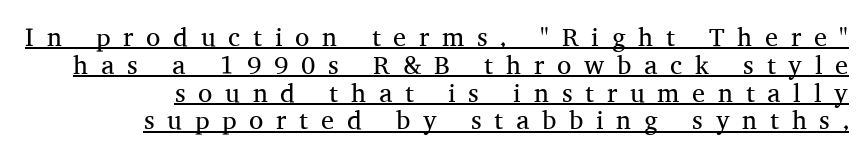
The rendering inserts visible extra space after every character. What's the leading like? Squeezed, with rows nearly overlapping. This is roman type, the default non-slanted kind. The strokes carry an ordinary text weight at most. The rendered words wear a rule along their underside. Layout note: lines flush right.
